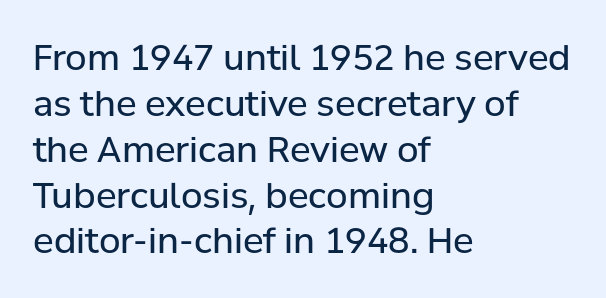
The setting favours the left margin, as ordinary paragraphs usually do. Rule under the text: the space is simply empty. Horizontal bands of white between lines are of average thickness. Weight: not bold — regular or lighter.
